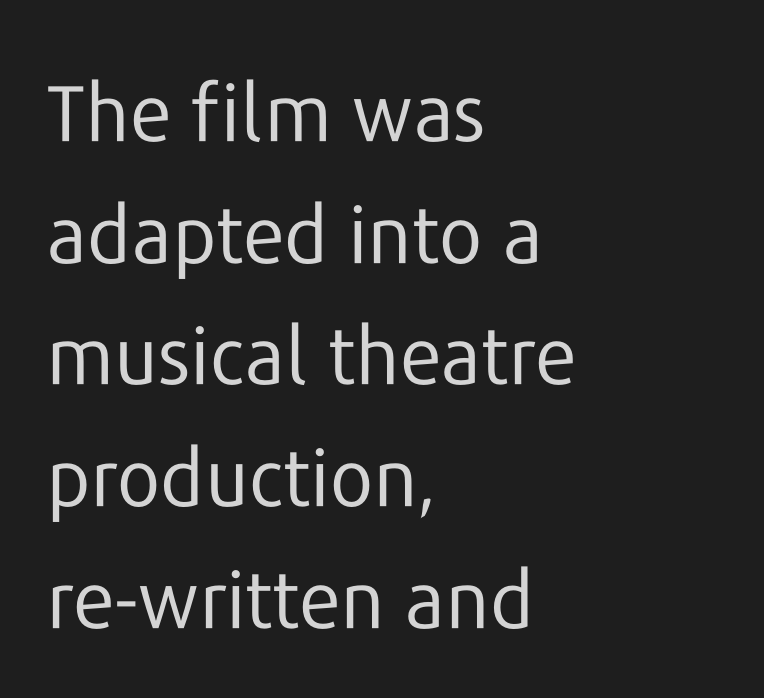
Q: Is the text bold? A: No.
Q: Is the text italic (slanted)? A: No, it is upright.
Q: Is the typeface a serif or a sans-serif typeface? A: Sans-serif.
Q: Is the text underlined? A: No.
Q: How is the paragraph aligned? A: Left-aligned.
Q: Is the spacing between letters normal or unusually wide? A: Normal.
Q: Is the spacing between lines tight, normal or loose? A: Normal.
Q: Width (condensed, normal, or wide)? A: Normal.
Q: Stroke contrast? A: Low.
Q: x-height? A: Medium.
Q: Monospaced? A: No.
